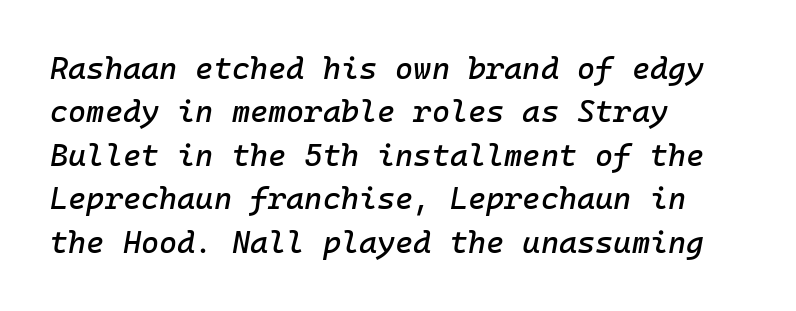
{"italic": "yes", "lean": "right", "slant_degrees": 10, "width": "normal", "stroke_contrast": "low", "x_height": "medium", "monospaced": "yes", "underline": "no", "align": "left", "line_spacing": "normal", "line_spacing_ratio": 1.4, "letter_spacing": "normal", "letter_spacing_em": 0.0, "glyph_px": 31}
